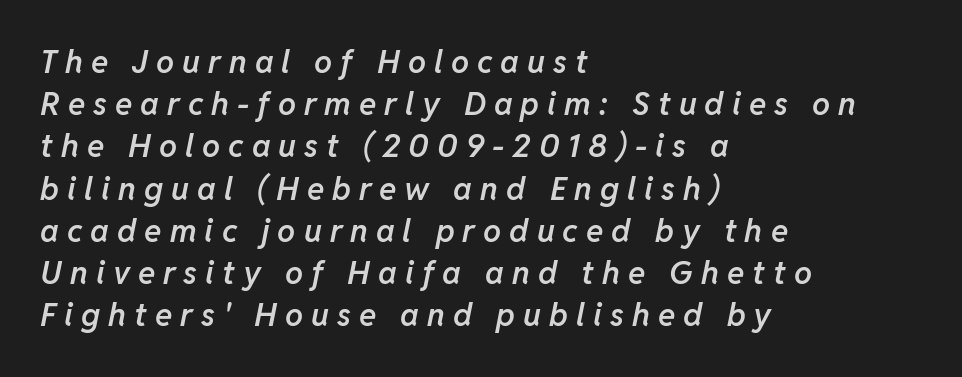
Q: Is the text bold? A: Semi-bold.
Q: Is the text italic (slanted)? A: Yes, it leans right by about 11 degrees.
Q: Is the text underlined? A: No.
Q: How is the paragraph aligned? A: Left-aligned.
Q: Is the spacing between letters normal or unusually wide? A: Unusually wide.
Q: Is the spacing between lines tight, normal or loose? A: Normal.
Q: Width (condensed, normal, or wide)? A: Normal.
Q: Stroke contrast? A: Low.
Q: x-height? A: Medium.
Q: Monospaced? A: No.
